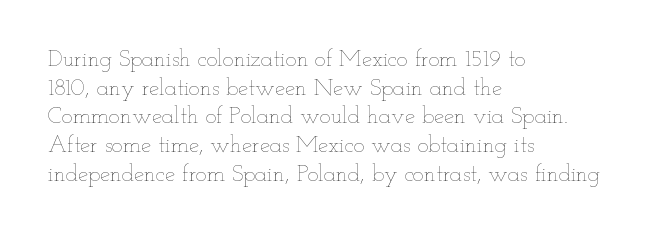
The lines sit at an ordinary, default distance from one another. The text block is weighted toward the left margin, trailing off unevenly rightward. Tracking value appears to be zero — textbook default spacing. Has an underline been added? It has not. Stroke mass is kept to a normal reading level or below.
